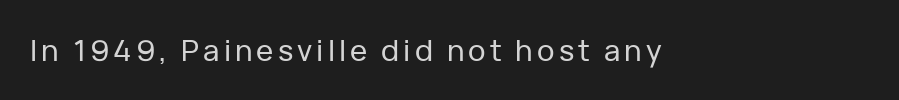
{"serif": "no", "italic": "no", "width": "normal", "stroke_contrast": "low", "x_height": "medium", "monospaced": "no", "underline": "no", "glyph_px": 29}
